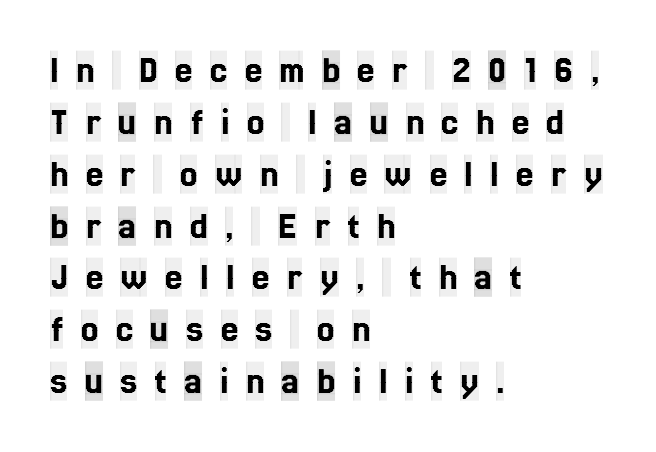
Unmarked baselines from the first word to the last. Does the type have serifs? Yes, each stem ends in a small foot. The paragraph shown leans on its left margin. Notice how the stems are strictly vertical — no italics here.
